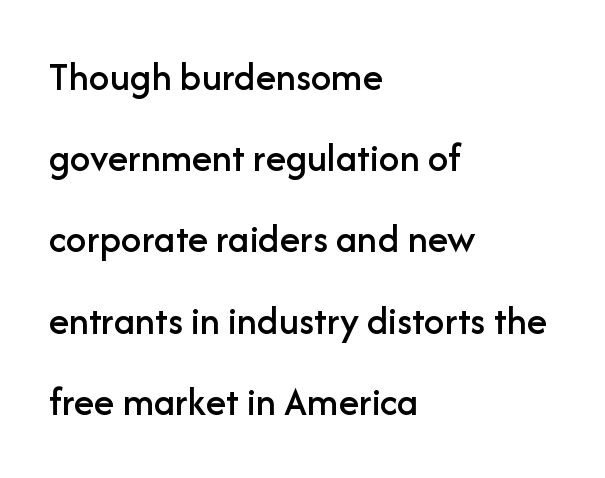
Q: Is the text italic (slanted)? A: No, it is upright.
Q: Is the typeface a serif or a sans-serif typeface? A: Sans-serif.
Q: Is the text underlined? A: No.
Q: How is the paragraph aligned? A: Left-aligned.
Q: Is the spacing between letters normal or unusually wide? A: Normal.
Q: Is the spacing between lines tight, normal or loose? A: Loose.
Q: Width (condensed, normal, or wide)? A: Normal.
Q: Stroke contrast? A: Low.
Q: x-height? A: Medium.
Q: Monospaced? A: No.
